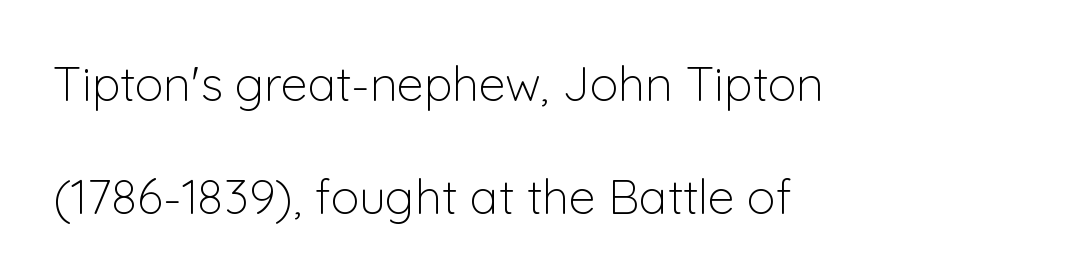
{"serif": "no", "italic": "no", "bold": "no", "weight": "light", "width": "normal", "stroke_contrast": "low", "x_height": "medium", "monospaced": "no", "underline": "no", "align": "left", "line_spacing": "loose", "line_spacing_ratio": 2.36, "letter_spacing": "normal", "letter_spacing_em": 0.0, "glyph_px": 48}
